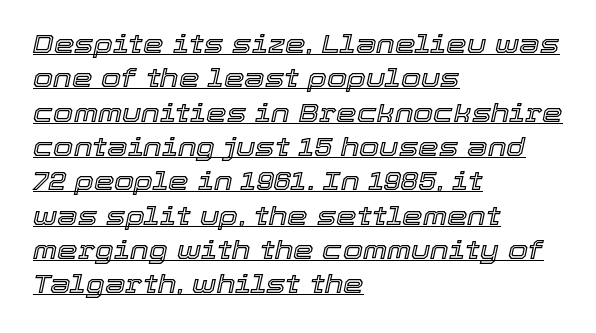
Q: Is the text italic (slanted)? A: Yes, it leans right by about 12 degrees.
Q: Is the text underlined? A: Yes.
Q: How is the paragraph aligned? A: Left-aligned.
Q: Is the spacing between letters normal or unusually wide? A: Normal.
Q: Is the spacing between lines tight, normal or loose? A: Normal.
